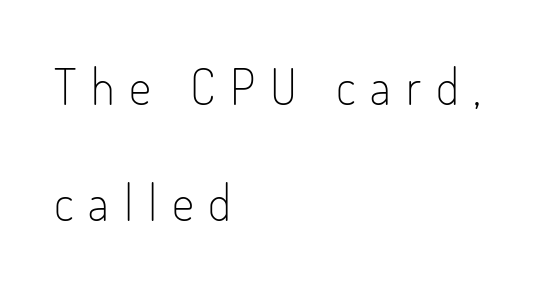
This is sans-serif lettering, the kind often seen on screens and signage. A quiet, ordinary-to-light weight characterises the typeface. Casual observation: everything's shoved over to the left. Each new line begins a long way beneath the previous one.
